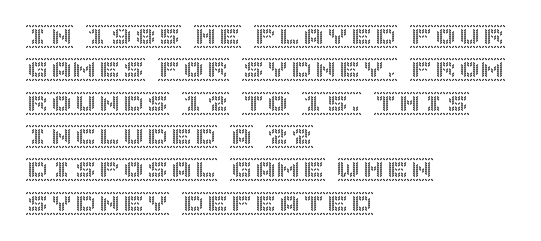
{"italic": "no", "underline": "no", "align": "left", "line_spacing": "normal", "line_spacing_ratio": 1.39, "letter_spacing": "normal", "letter_spacing_em": 0.0, "glyph_px": 24}
